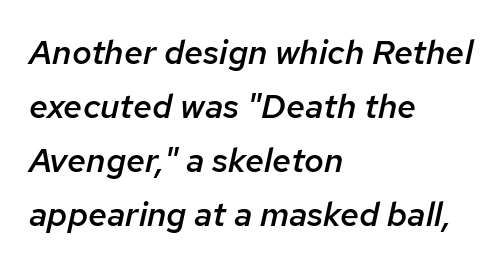
The image shows 34 px semibold type, italic (leaning right); set left-aligned, normal line spacing (1.59x), normal letter spacing, not underlined; low stroke contrast and a medium x-height.
